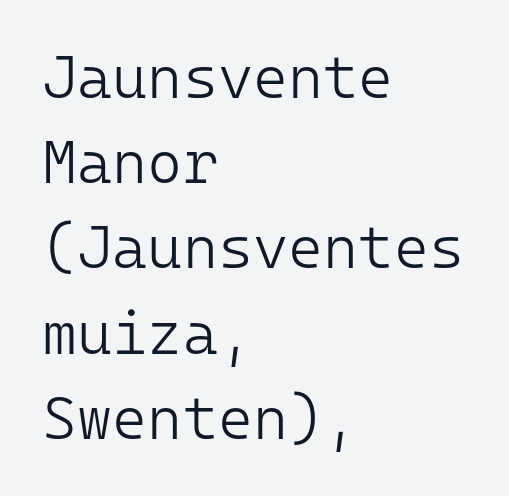
Q: Is the text bold? A: No.
Q: Is the text italic (slanted)? A: No, it is upright.
Q: Is the typeface a serif or a sans-serif typeface? A: Sans-serif.
Q: Is the text underlined? A: No.
Q: How is the paragraph aligned? A: Left-aligned.
Q: Is the spacing between letters normal or unusually wide? A: Normal.
Q: Is the spacing between lines tight, normal or loose? A: Normal.
Q: Width (condensed, normal, or wide)? A: Normal.
Q: Stroke contrast? A: Low.
Q: x-height? A: Medium.
Q: Monospaced? A: Yes.
